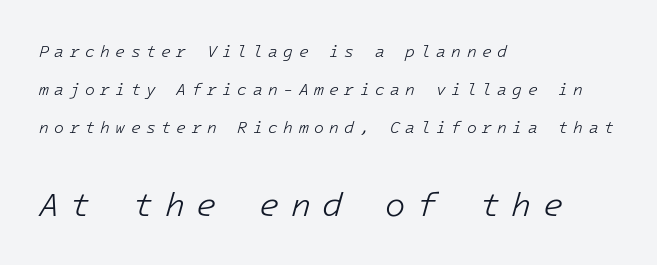
Q: Is the text bold? A: No.
Q: Is the text italic (slanted)? A: Yes, it leans right by about 16 degrees.
Q: Is the text underlined? A: No.
Q: How is the paragraph aligned? A: Left-aligned.
Q: Is the spacing between letters normal or unusually wide? A: Unusually wide.
Q: Is the spacing between lines tight, normal or loose? A: Loose.
Q: Which block of text is set in a larger size, the first (top) or the second (bottom)? A: The second (bottom) one.
Q: Width (condensed, normal, or wide)? A: Normal.
Q: Stroke contrast? A: Low.
Q: x-height? A: Medium.
